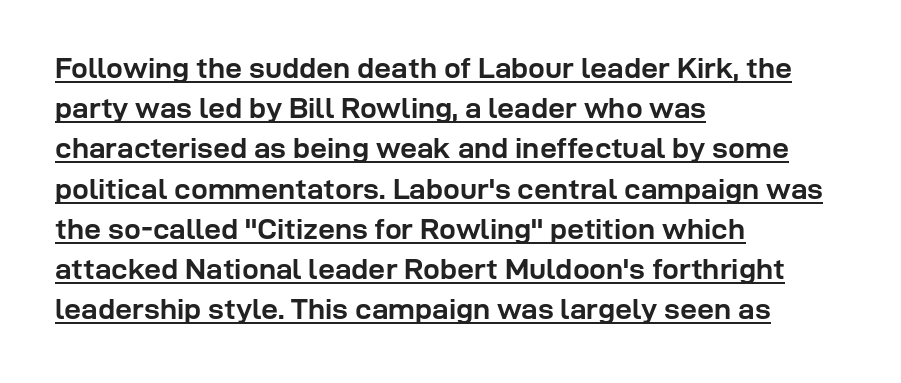
{"serif": "no", "italic": "no", "bold": "yes", "weight": "semibold", "width": "normal", "stroke_contrast": "low", "x_height": "medium", "monospaced": "no", "underline": "yes", "align": "left", "line_spacing": "normal", "line_spacing_ratio": 1.34, "letter_spacing": "normal", "letter_spacing_em": 0.0, "glyph_px": 30}
